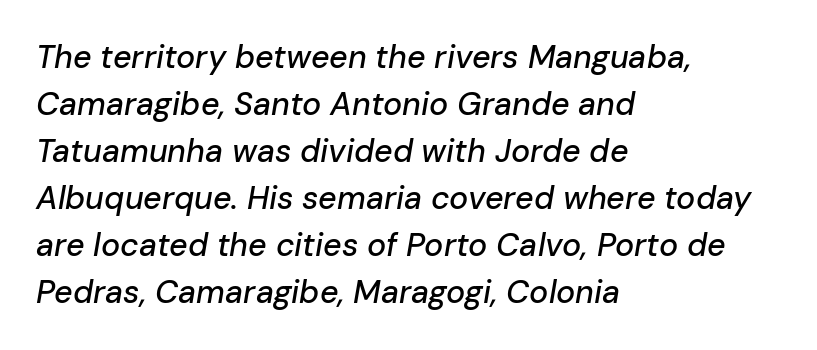
Q: Is the text italic (slanted)? A: Yes, it leans right by about 10 degrees.
Q: Is the text underlined? A: No.
Q: How is the paragraph aligned? A: Left-aligned.
Q: Is the spacing between letters normal or unusually wide? A: Normal.
Q: Is the spacing between lines tight, normal or loose? A: Normal.
Q: Width (condensed, normal, or wide)? A: Normal.
Q: Stroke contrast? A: Low.
Q: x-height? A: Medium.
Q: Monospaced? A: No.
